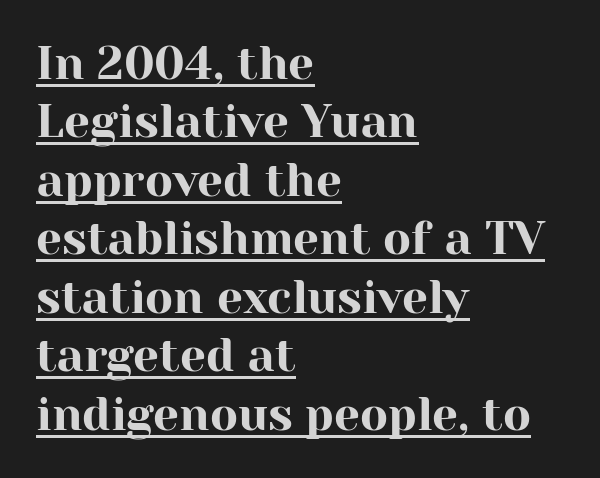
Q: Is the text italic (slanted)? A: No, it is upright.
Q: Is the typeface a serif or a sans-serif typeface? A: Serif.
Q: Is the text underlined? A: Yes.
Q: How is the paragraph aligned? A: Left-aligned.
Q: Is the spacing between letters normal or unusually wide? A: Normal.
Q: Is the spacing between lines tight, normal or loose? A: Normal.
Q: Width (condensed, normal, or wide)? A: Normal.
Q: Stroke contrast? A: High.
Q: x-height? A: Medium.
Q: Monospaced? A: No.
